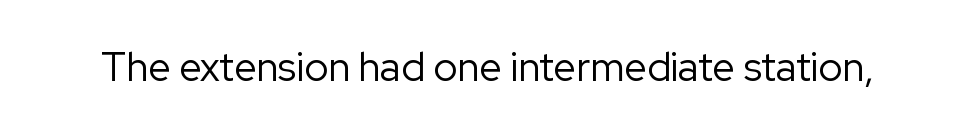
No italicization has been applied; the sample stays upright. The space directly below the letters is spotless. There is no visible air inserted between adjacent glyphs. Is this a heavy cut? Hardly; it is regular or lighter.
